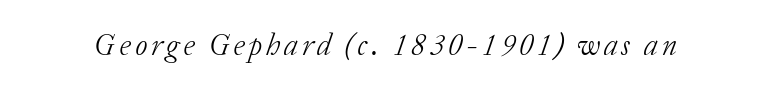
Q: Is the text bold? A: No.
Q: Is the text italic (slanted)? A: Yes, it leans right by about 20 degrees.
Q: Is the typeface a serif or a sans-serif typeface? A: Serif.
Q: Is the text underlined? A: No.
Q: Width (condensed, normal, or wide)? A: Normal.
Q: Stroke contrast? A: Low.
Q: x-height? A: Medium.
Q: Monospaced? A: No.
